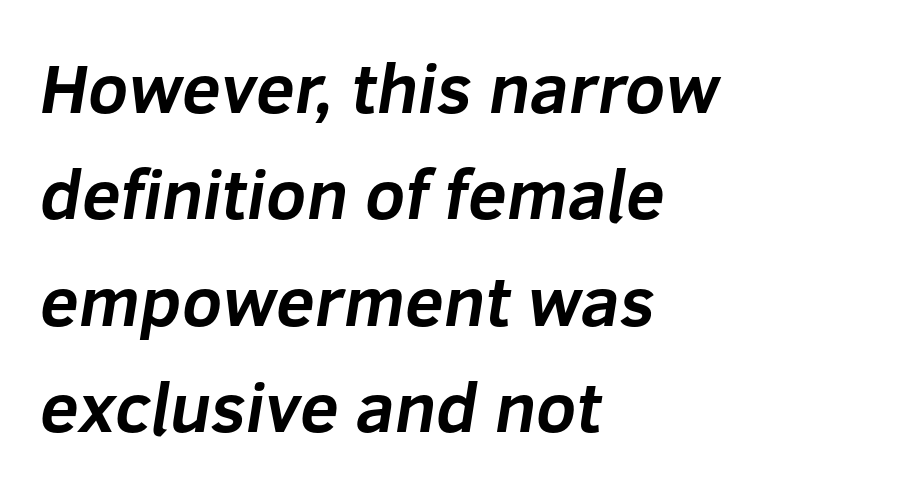
The image shows 70 px bold sans-serif type; set left-aligned, normal line spacing (1.52x), normal letter spacing, not underlined; low stroke contrast and a medium x-height.
